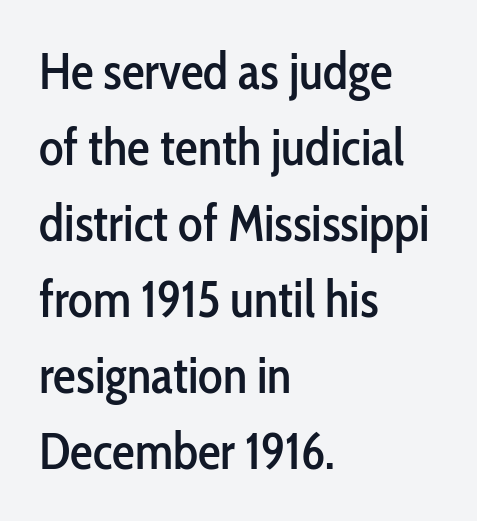
{"serif": "no", "italic": "no", "width": "condensed", "stroke_contrast": "low", "x_height": "medium", "monospaced": "no", "underline": "no", "align": "left", "line_spacing": "normal", "line_spacing_ratio": 1.49, "letter_spacing": "normal", "letter_spacing_em": 0.0, "glyph_px": 51}
